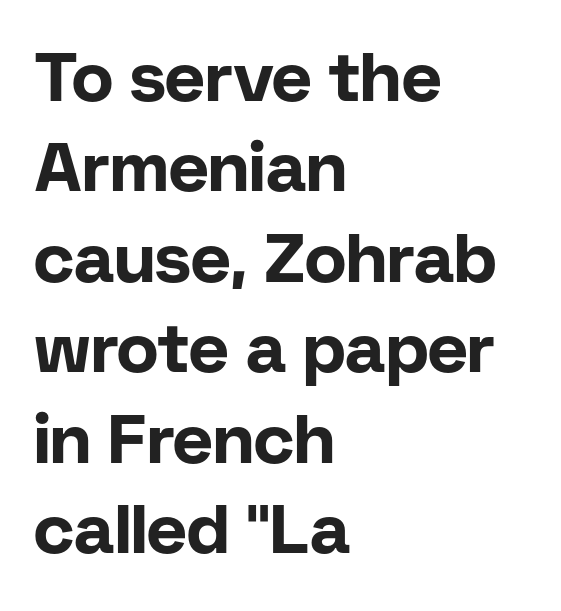
The image shows 69 px bold sans-serif type, upright; set left-aligned, normal line spacing (1.31x), normal letter spacing, not underlined; low stroke contrast and a medium x-height.
